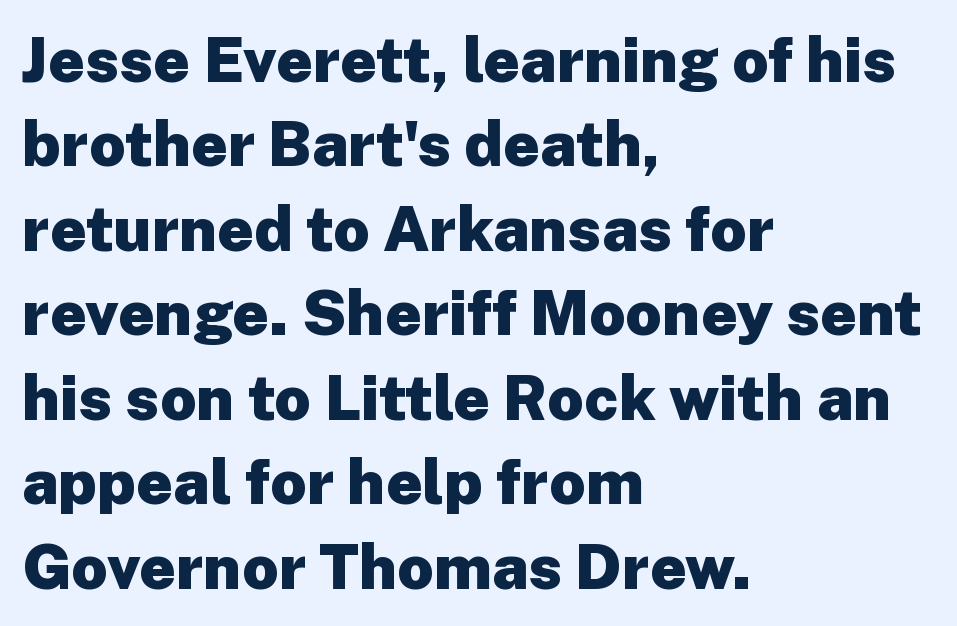
The image shows 63 px heavy sans-serif type, upright; set left-aligned, normal line spacing (1.34x), normal letter spacing, not underlined; low stroke contrast and a medium x-height.
